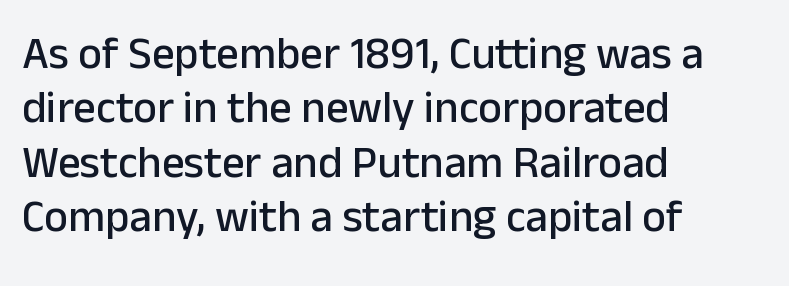
The image shows 45 px sans-serif type, upright; set left-aligned, line spacing 1.21x, normal letter spacing, not underlined; low stroke contrast and a medium x-height.
